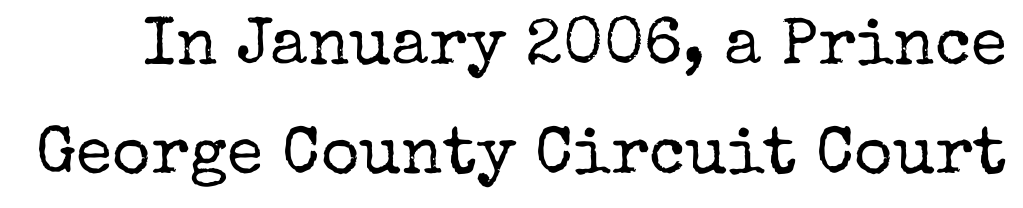
{"serif": "yes", "italic": "no", "bold": "no", "weight": "regular", "width": "normal", "stroke_contrast": "low", "x_height": "medium", "monospaced": "no", "underline": "no", "line_spacing": "normal", "line_spacing_ratio": 1.65, "letter_spacing": "normal", "letter_spacing_em": 0.0, "glyph_px": 66}
